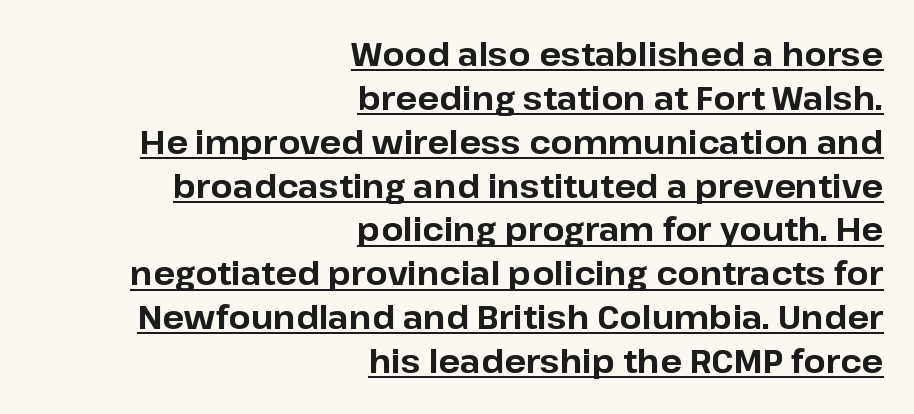
{"serif": "no", "italic": "no", "bold": "yes", "weight": "bold", "width": "normal", "stroke_contrast": "low", "x_height": "medium", "monospaced": "no", "underline": "yes", "align": "right", "line_spacing": "normal", "line_spacing_ratio": 1.37, "letter_spacing": "normal", "letter_spacing_em": 0.0, "glyph_px": 32}
